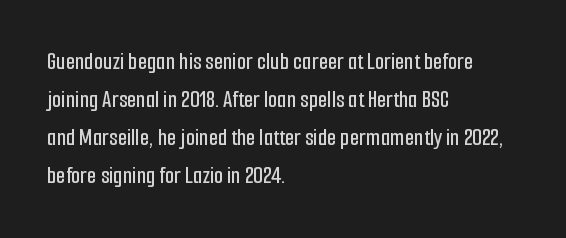
The image shows 24 px text type, upright; set left-aligned, normal line spacing (1.58x), normal letter spacing, not underlined.
